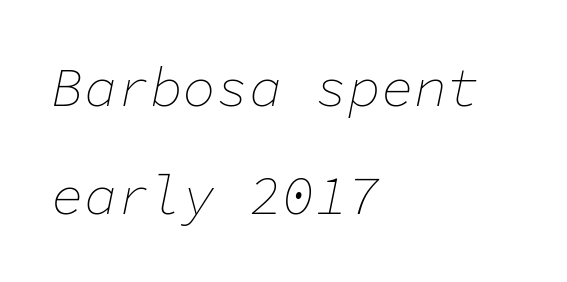
The rendering uses a large line-height, opening up the rows. The rendering uses typewriter-style spacing with identical character cells. There's an unmistakable incline to the writing here. These lines stack with their left ends in a neat column. Tracking value appears to be zero — textbook default spacing. The cut favours lightness, reaching ordinary text weight at its darkest.
